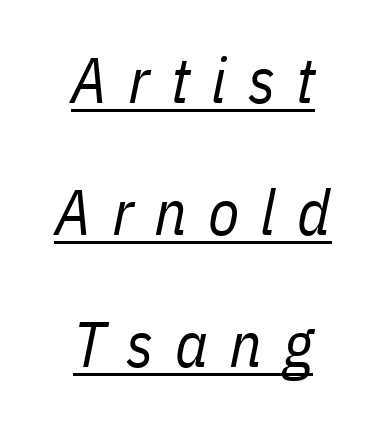
Q: Is the text bold? A: No.
Q: Is the text italic (slanted)? A: Yes, it leans right by about 11 degrees.
Q: Is the text underlined? A: Yes.
Q: How is the paragraph aligned? A: Centered.
Q: Is the spacing between letters normal or unusually wide? A: Unusually wide.
Q: Is the spacing between lines tight, normal or loose? A: Loose.
Q: Width (condensed, normal, or wide)? A: Condensed.
Q: Stroke contrast? A: Low.
Q: x-height? A: Medium.
Q: Monospaced? A: No.
